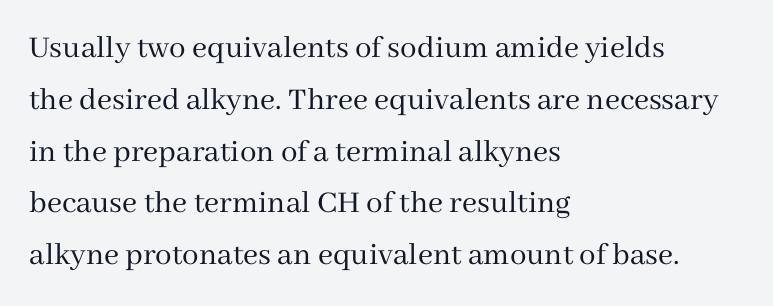
Q: Is the text bold? A: No.
Q: Is the text italic (slanted)? A: No, it is upright.
Q: Is the typeface a serif or a sans-serif typeface? A: Serif.
Q: Is the text underlined? A: No.
Q: How is the paragraph aligned? A: Left-aligned.
Q: Is the spacing between letters normal or unusually wide? A: Normal.
Q: Is the spacing between lines tight, normal or loose? A: Normal.
Q: Width (condensed, normal, or wide)? A: Normal.
Q: Stroke contrast? A: Medium.
Q: x-height? A: Medium.
Q: Monospaced? A: No.
